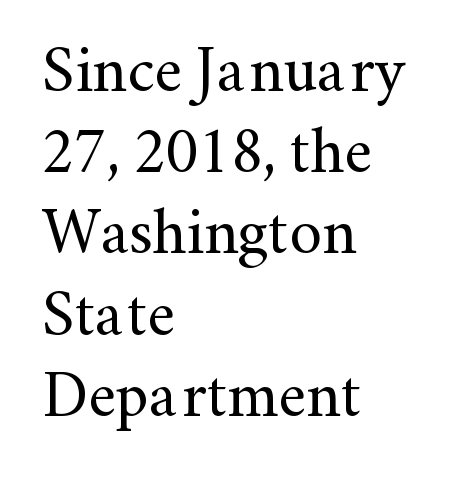
Q: Is the text bold? A: No.
Q: Is the text italic (slanted)? A: No, it is upright.
Q: Is the typeface a serif or a sans-serif typeface? A: Serif.
Q: Is the text underlined? A: No.
Q: How is the paragraph aligned? A: Left-aligned.
Q: Is the spacing between letters normal or unusually wide? A: Normal.
Q: Is the spacing between lines tight, normal or loose? A: Normal.
Q: Width (condensed, normal, or wide)? A: Normal.
Q: Stroke contrast? A: Medium.
Q: x-height? A: Small.
Q: Monospaced? A: No.
